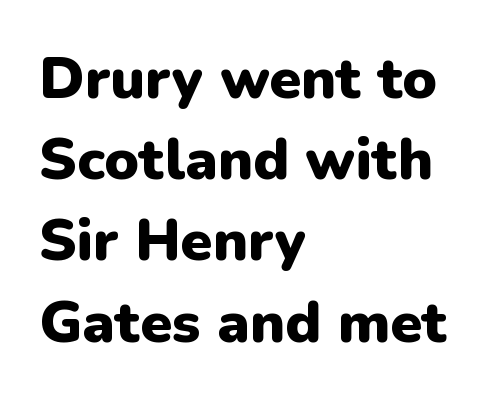
The image shows 58 px heavy sans-serif type, upright; set left-aligned, normal line spacing (1.4x), normal letter spacing, not underlined; low stroke contrast and a medium x-height.
